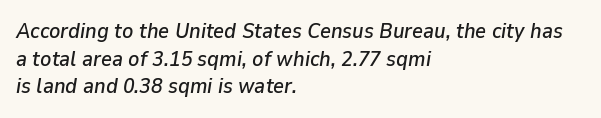
{"italic": "yes", "lean": "right", "slant_degrees": 9, "underline": "no", "align": "left", "line_spacing": "normal", "line_spacing_ratio": 1.31, "letter_spacing": "normal", "letter_spacing_em": 0.0, "glyph_px": 21}
